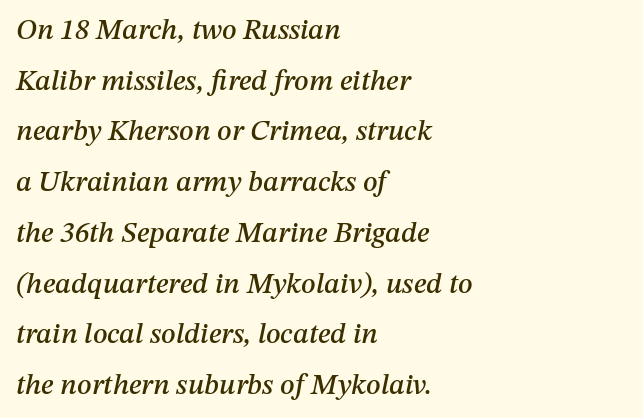
Here the glyphs are tracked normally, forming tight word shapes. Italic? Definitely — the glyphs are oblique. The gap between lines stays unmarked. Line starts are locked; line ends wander. Character widths vary here, with narrow letters taking less room than wide ones.
